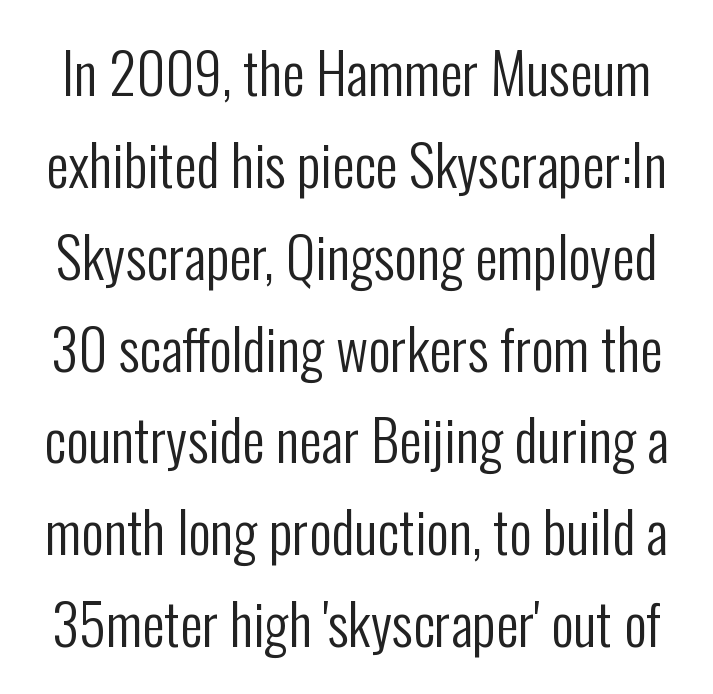
{"serif": "no", "italic": "no", "bold": "no", "weight": "regular", "width": "condensed", "stroke_contrast": "low", "x_height": "medium", "monospaced": "no", "underline": "no", "line_spacing": "normal", "line_spacing_ratio": 1.64, "letter_spacing": "normal", "letter_spacing_em": 0.0, "glyph_px": 56}
